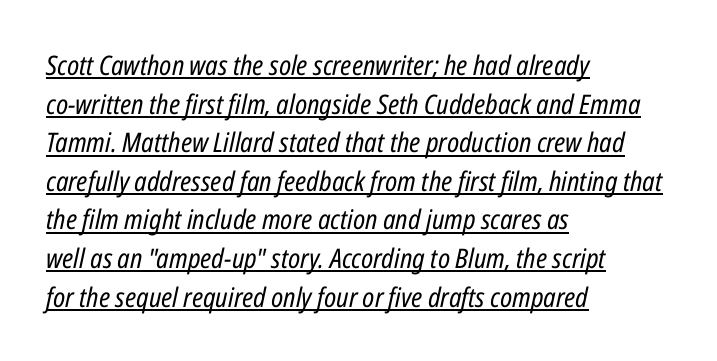
The image shows 27 px text type, italic (leaning right); set left-aligned, normal line spacing (1.43x), normal letter spacing, underlined.
